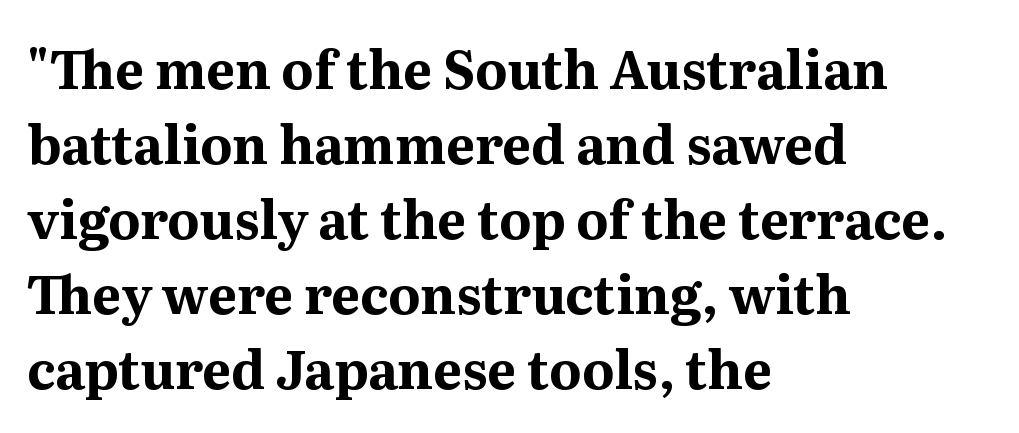
The designer left line spacing at the default. Students, note that the glyphs here touch the page at normal intervals. Stroke thickness is high; the sample reads as a true bold. A typesetter would label this face a serif.
